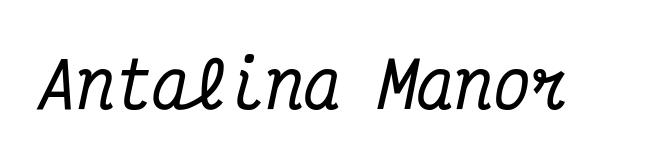
The designer went with a serif here, giving each stem small feet. These lines are rendered in a fixed-pitch font. The foot of each line stays bare and open. This is oblique type, the kind used for emphasis or titles. Does extra space separate the letters? No, they use regular spacing.
